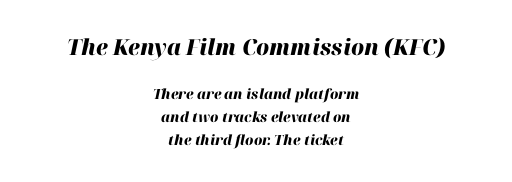
The image shows 22 px bold type, italic (leaning right); set centered, normal line spacing (1.63x), normal letter spacing, not underlined; the first (top) block is 1.57x larger.
